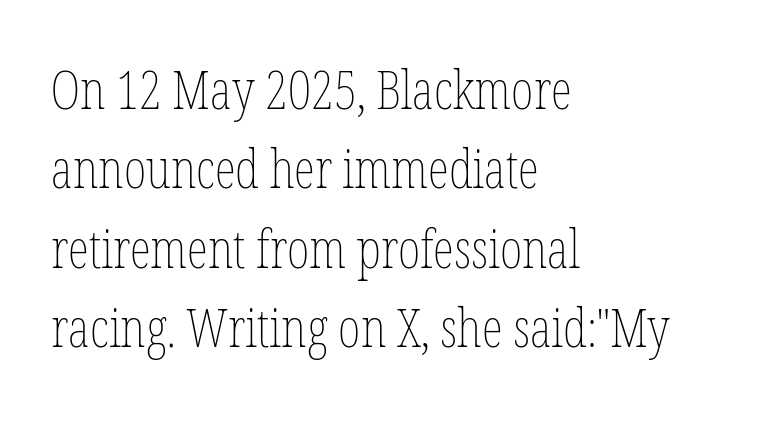
{"italic": "no", "bold": "no", "weight": "thin", "width": "condensed", "stroke_contrast": "low", "x_height": "medium", "monospaced": "no", "underline": "no", "align": "left", "line_spacing": "normal", "line_spacing_ratio": 1.47, "letter_spacing": "normal", "letter_spacing_em": 0.0, "glyph_px": 54}
